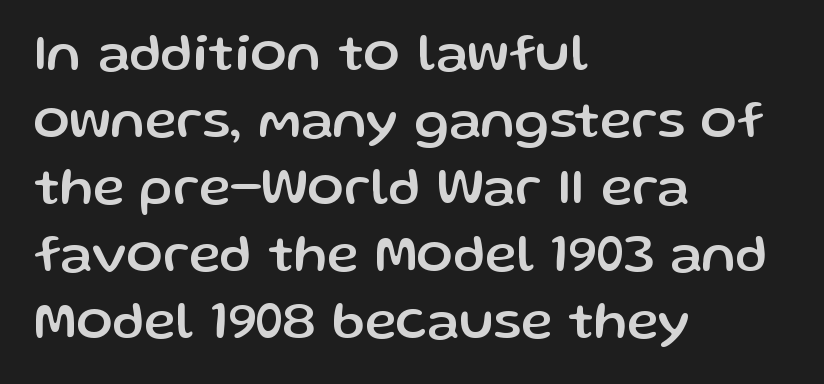
Italic? Not at all — the glyphs are vertical. Plain, unruled lines of type. Alignment: flush left. These lines are rendered in a variable-pitch font. In terms of letterform style, serifs are entirely absent. The gaps between neighbouring characters are ordinary and unremarkable.
